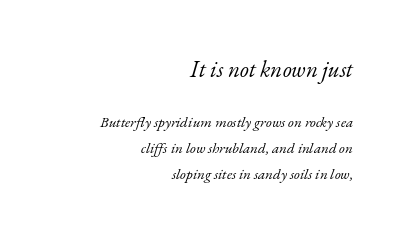
{"italic": "yes", "lean": "right", "slant_degrees": 17, "bold": "no", "underline": "no", "align": "right", "line_spacing_ratio": 1.72, "letter_spacing": "normal", "letter_spacing_em": 0.0, "larger_block": "first", "size_ratio": 1.53, "glyph_px": 23}
